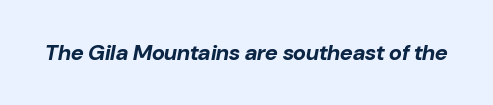
{"italic": "yes", "lean": "right", "slant_degrees": 10, "bold": "yes", "underline": "no", "letter_spacing": "normal", "letter_spacing_em": 0.0, "glyph_px": 22}
